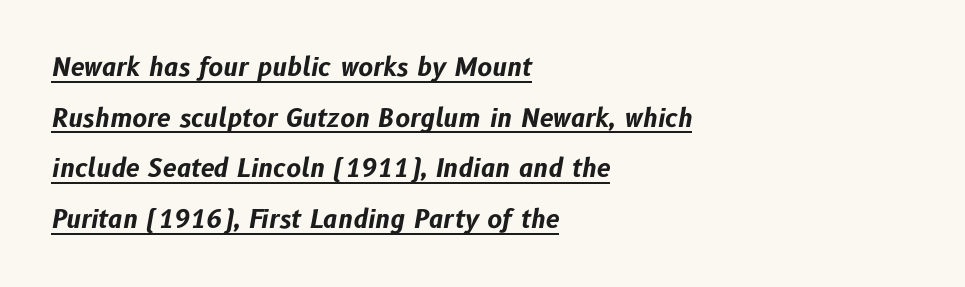
The image shows 25 px bold type, italic (leaning right); set left-aligned, loose line spacing (2.03x), normal letter spacing, underlined.
